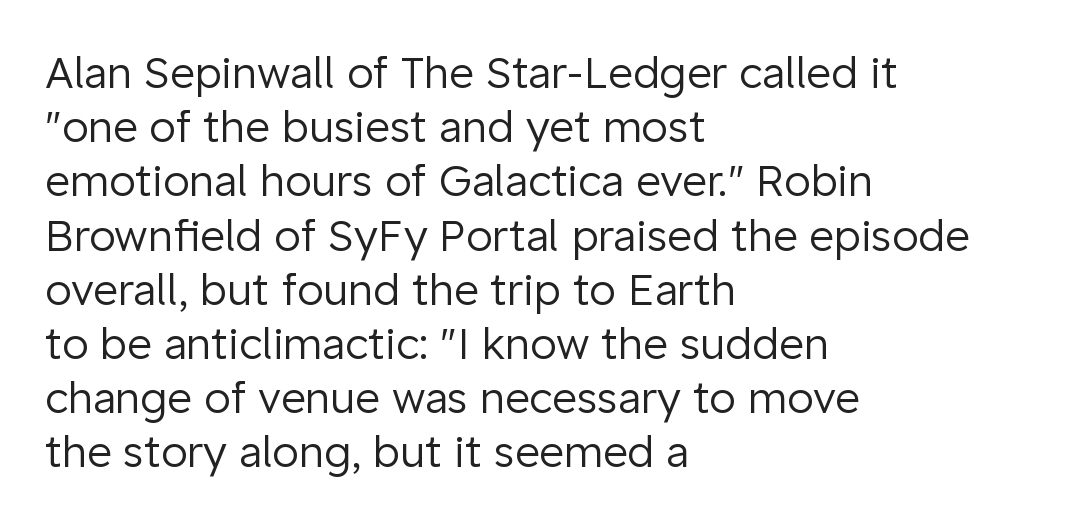
Tracking value appears to be zero — textbook default spacing. Descender tails drop into unmarked territory. The passage shown is not bold in any degree. The rendering uses natural spacing where letterforms have individual widths. Leftover space on each line is placed entirely after the last word. Designer's note — italics off, roman on.
